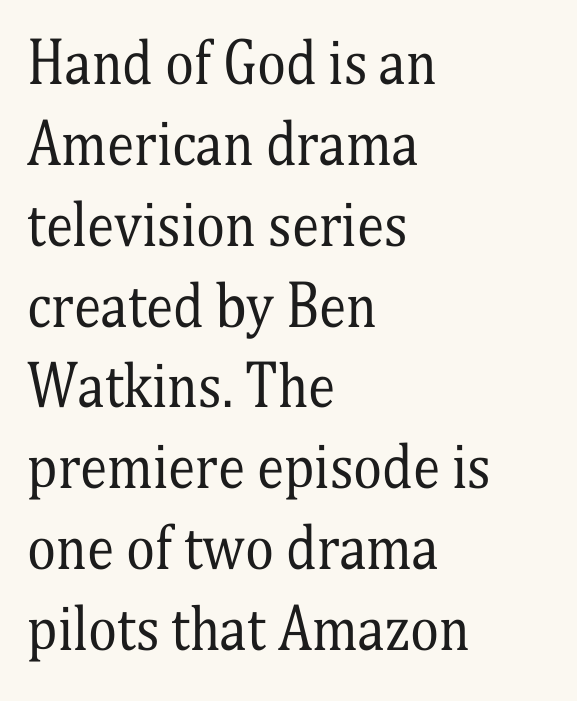
{"serif": "yes", "italic": "no", "bold": "no", "weight": "regular", "width": "condensed", "stroke_contrast": "medium", "x_height": "medium", "monospaced": "no", "underline": "no", "align": "left", "line_spacing": "normal", "line_spacing_ratio": 1.47, "letter_spacing": "normal", "letter_spacing_em": 0.0, "glyph_px": 55}
